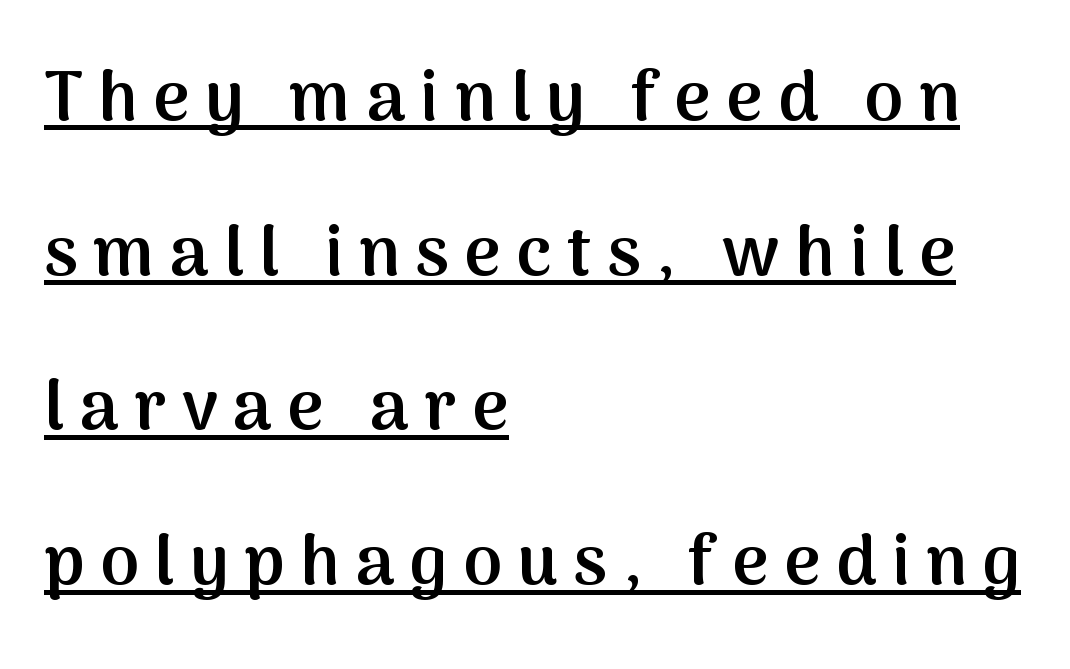
The glyphs in this specimen are sans serif. The face used here is proportionally spaced, like ordinary book or web type. A continuous stroke trails under the words, as in a hyperlink. The tracking jumps out immediately: characters are airy and widely separated. Regarding leading, the lines here are spaced well apart.
